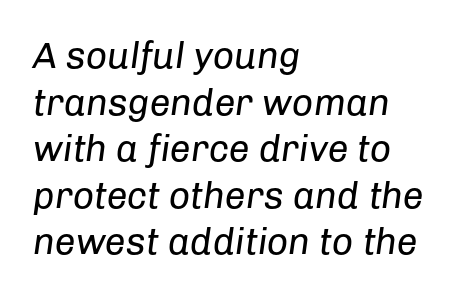
The image shows 37 px regular-weight type, italic (leaning right); set left-aligned, normal line spacing (1.26x), normal letter spacing, not underlined; low stroke contrast and a medium x-height.
